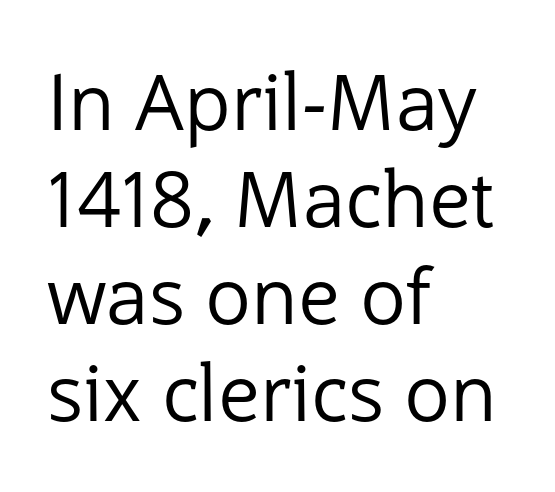
The image shows 77 px regular-weight sans-serif type, upright; set left-aligned, normal line spacing (1.26x), normal letter spacing, not underlined; low stroke contrast and a medium x-height.
